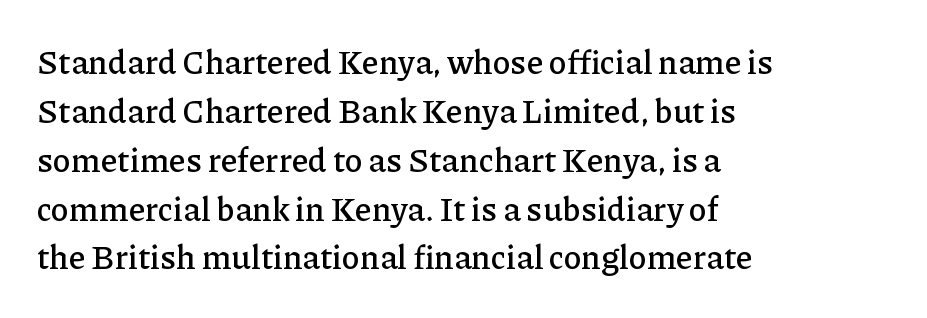
{"serif": "yes", "italic": "no", "width": "normal", "stroke_contrast": "low", "x_height": "medium", "monospaced": "no", "underline": "no", "align": "left", "line_spacing": "normal", "line_spacing_ratio": 1.48, "letter_spacing": "normal", "letter_spacing_em": 0.0, "glyph_px": 33}
